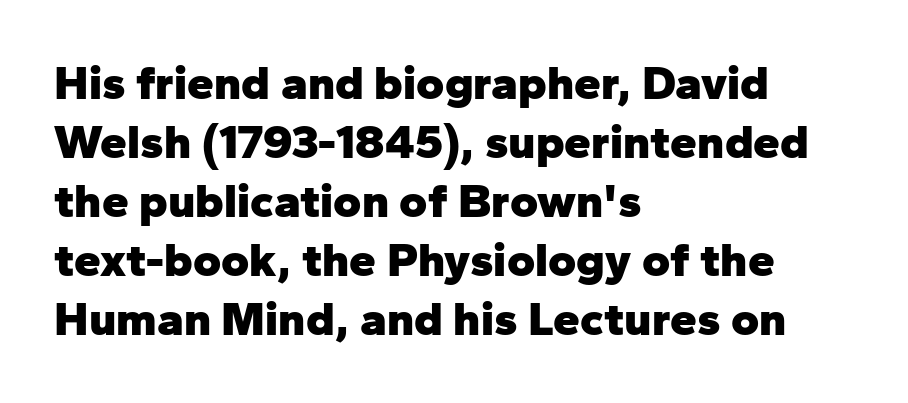
The setting favours the left margin, as ordinary paragraphs usually do. Characters follow at the spacing the type designer built in. Each letter's strokes conclude bluntly, with no projecting serifs. The letters are bold, with thick, heavy strokes. In terms of posture, this sample is upright.
